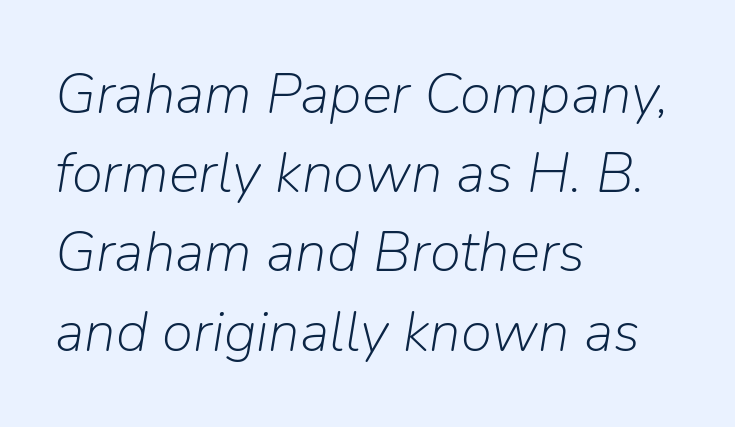
There is no visible air inserted between adjacent glyphs. Bold? No — there's no thickening of the strokes. The strip under each line holds only bare page. Slanted lettering throughout.
